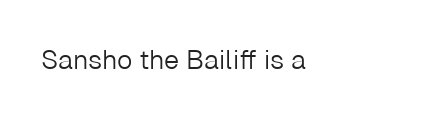
Has an underline been added? It has not. The type is set solid horizontally, with unmodified tracking. The characters are drawn with everyday or finer stroke widths. Every character sits straight up, as roman type does.
